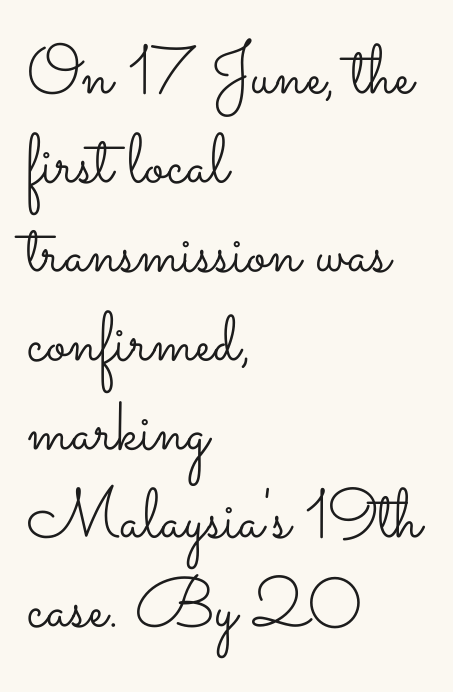
Only glyphs here, with clear space below each row. Weight: regular or lighter. Students, observe: this is what conventionally led text looks like. Think of a printed novel: that variable character pitch is what you see here. Leftover space on each line is placed entirely after the last word.
